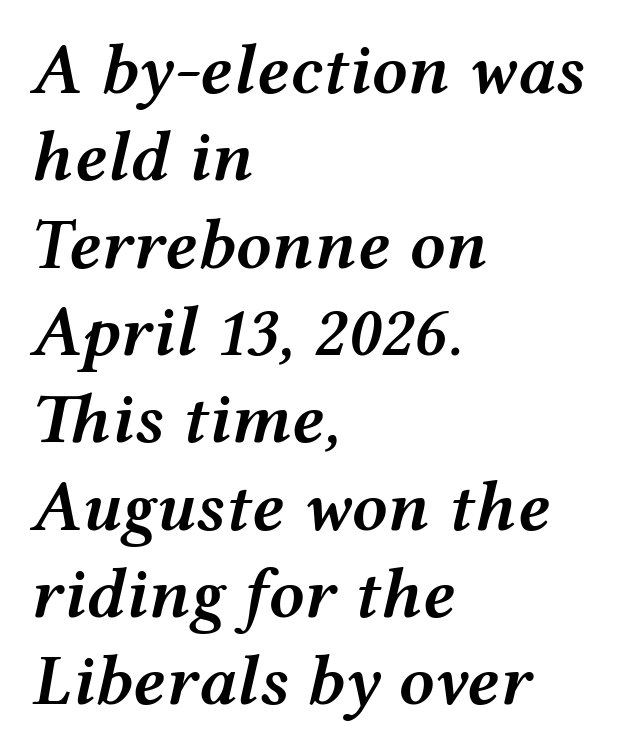
The image shows 71 px semibold, wide type, italic (leaning right); set left-aligned, line spacing 1.23x, normal letter spacing, not underlined; medium stroke contrast and a medium x-height.
